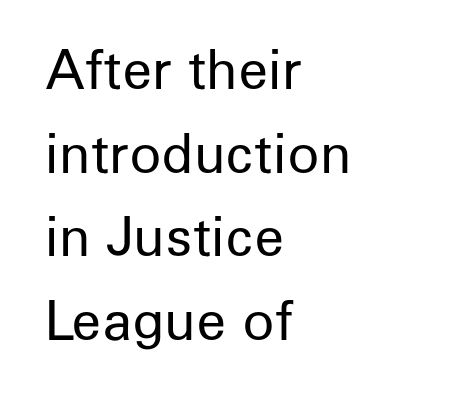
{"serif": "no", "italic": "no", "bold": "no", "weight": "regular", "width": "normal", "stroke_contrast": "low", "x_height": "medium", "monospaced": "no", "underline": "no", "align": "left", "line_spacing": "normal", "line_spacing_ratio": 1.58, "letter_spacing": "normal", "letter_spacing_em": 0.0, "glyph_px": 53}
